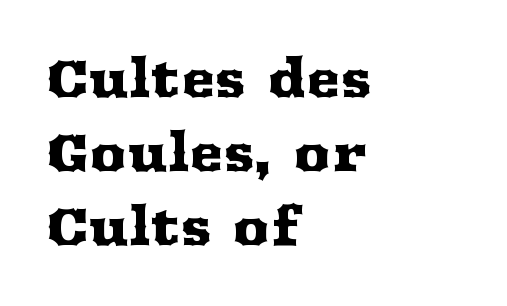
Q: Is the text italic (slanted)? A: No, it is upright.
Q: Is the typeface a serif or a sans-serif typeface? A: Serif.
Q: Is the text underlined? A: No.
Q: How is the paragraph aligned? A: Left-aligned.
Q: Is the spacing between letters normal or unusually wide? A: Normal.
Q: Is the spacing between lines tight, normal or loose? A: Normal.
Q: Width (condensed, normal, or wide)? A: Wide.
Q: Stroke contrast? A: Medium.
Q: x-height? A: Medium.
Q: Monospaced? A: No.
